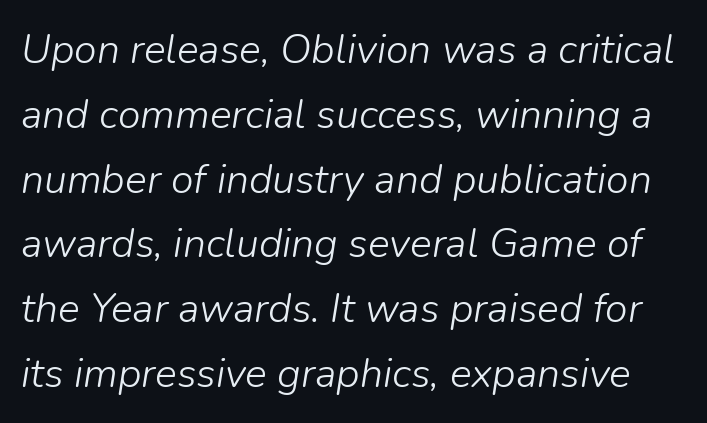
Plain, unruled lines of type. When letters slant like this, we call the style italic. The letters advance in unequal steps, a hallmark of proportional type. Stroke thickness stays within the range of a standard reading face or lighter.
